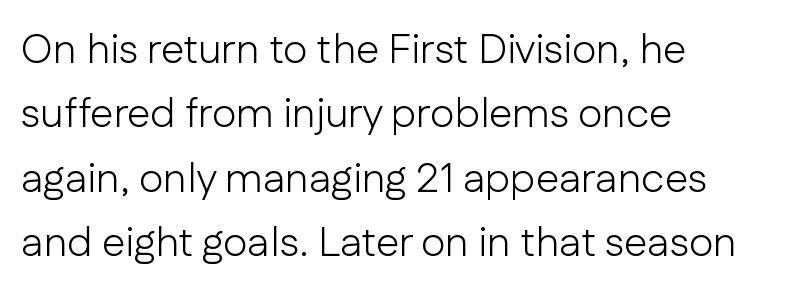
Q: Is the text bold? A: No.
Q: Is the text italic (slanted)? A: No, it is upright.
Q: Is the typeface a serif or a sans-serif typeface? A: Sans-serif.
Q: Is the text underlined? A: No.
Q: How is the paragraph aligned? A: Left-aligned.
Q: Is the spacing between letters normal or unusually wide? A: Normal.
Q: Is the spacing between lines tight, normal or loose? A: Normal.
Q: Width (condensed, normal, or wide)? A: Normal.
Q: Stroke contrast? A: Low.
Q: x-height? A: Medium.
Q: Monospaced? A: No.
